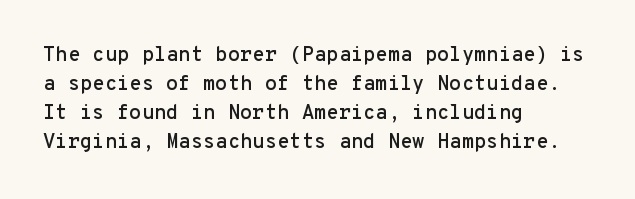
{"italic": "no", "underline": "no", "align": "left", "line_spacing": "normal", "line_spacing_ratio": 1.45, "letter_spacing": "normal", "letter_spacing_em": 0.0, "glyph_px": 20}
